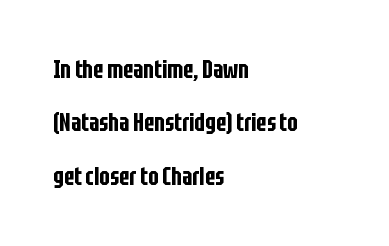
{"italic": "no", "underline": "no", "align": "left", "line_spacing": "loose", "line_spacing_ratio": 2.14, "letter_spacing": "normal", "letter_spacing_em": 0.0, "glyph_px": 25}
